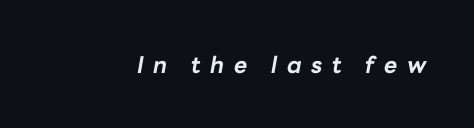
{"italic": "yes", "lean": "right", "slant_degrees": 10, "bold": "yes", "underline": "no", "letter_spacing": "wide", "letter_spacing_em": 0.41, "glyph_px": 23}
